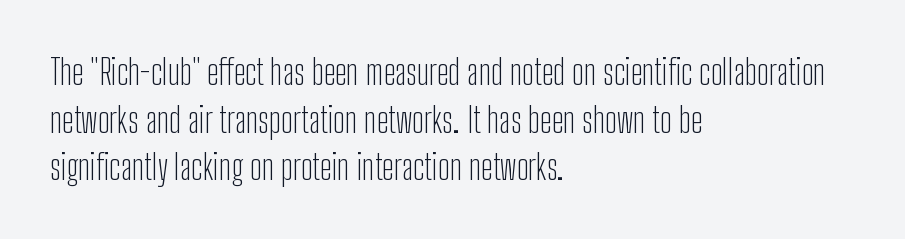
{"serif": "no", "italic": "no", "bold": "no", "weight": "light", "width": "condensed", "stroke_contrast": "low", "x_height": "medium", "monospaced": "no", "underline": "no", "align": "left", "line_spacing": "normal", "line_spacing_ratio": 1.36, "letter_spacing": "normal", "letter_spacing_em": 0.0, "glyph_px": 35}
